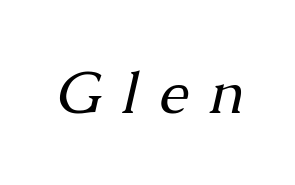
{"serif": "yes", "italic": "yes", "lean": "right", "slant_degrees": 13, "bold": "no", "weight": "regular", "width": "normal", "stroke_contrast": "medium", "x_height": "medium", "monospaced": "no", "underline": "no", "letter_spacing": "wide", "letter_spacing_em": 0.35, "glyph_px": 59}
